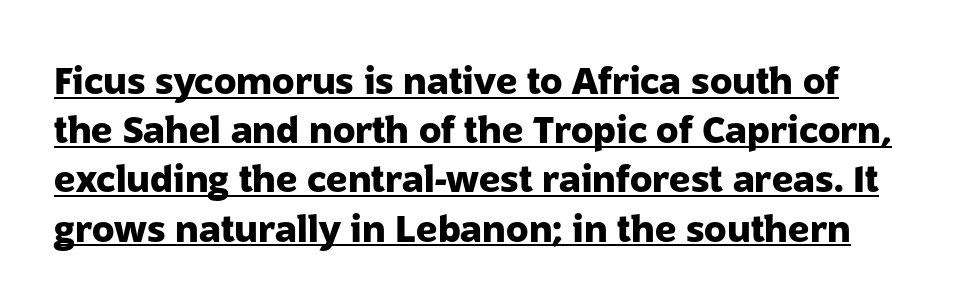
{"serif": "no", "italic": "no", "bold": "yes", "weight": "heavy", "width": "normal", "stroke_contrast": "low", "x_height": "medium", "monospaced": "no", "underline": "yes", "line_spacing": "normal", "line_spacing_ratio": 1.33, "letter_spacing": "normal", "letter_spacing_em": 0.0, "glyph_px": 37}
